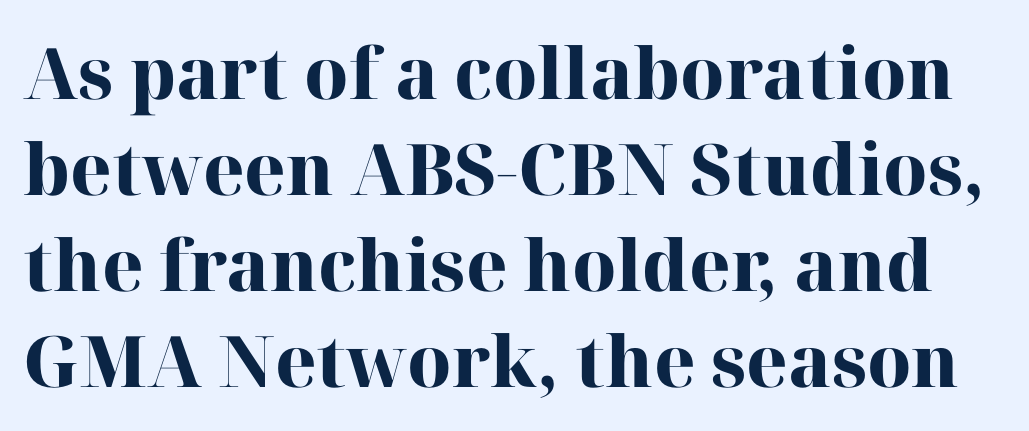
{"serif": "yes", "italic": "no", "bold": "yes", "weight": "heavy", "width": "normal", "stroke_contrast": "high", "x_height": "medium", "monospaced": "no", "underline": "no", "line_spacing": "normal", "line_spacing_ratio": 1.35, "letter_spacing": "normal", "letter_spacing_em": 0.0, "glyph_px": 71}
